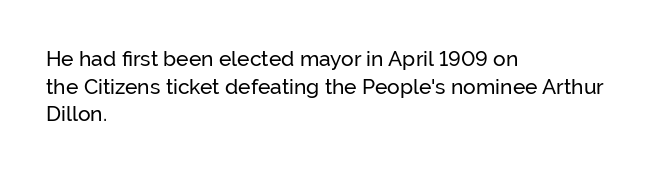
The image shows 21 px text type, upright; set left-aligned, normal line spacing (1.32x), normal letter spacing, not underlined.
